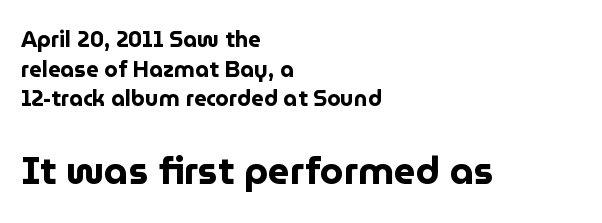
Q: Is the text bold? A: Yes.
Q: Is the text italic (slanted)? A: No, it is upright.
Q: Is the typeface a serif or a sans-serif typeface? A: Sans-serif.
Q: Is the text underlined? A: No.
Q: How is the paragraph aligned? A: Left-aligned.
Q: Is the spacing between letters normal or unusually wide? A: Normal.
Q: Is the spacing between lines tight, normal or loose? A: Normal.
Q: Which block of text is set in a larger size, the first (top) or the second (bottom)? A: The second (bottom) one.
Q: Width (condensed, normal, or wide)? A: Normal.
Q: Stroke contrast? A: Low.
Q: x-height? A: Medium.
Q: Monospaced? A: No.
